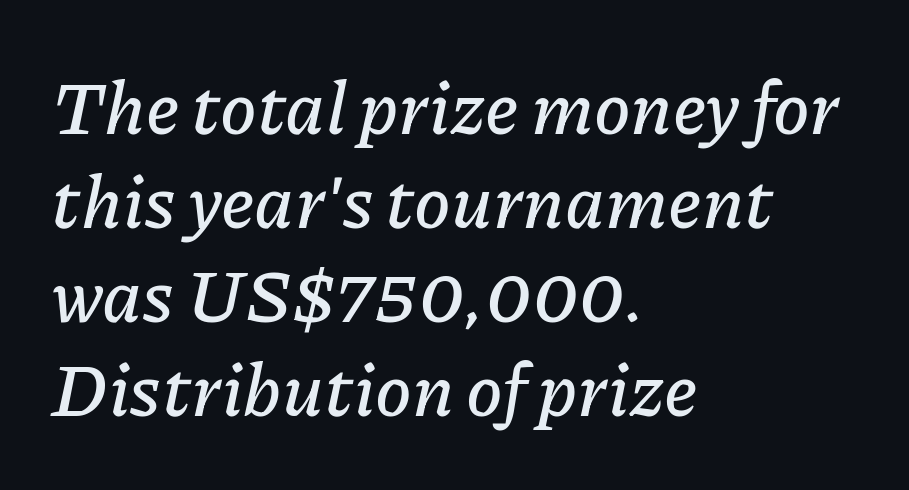
{"italic": "yes", "lean": "right", "slant_degrees": 11, "width": "normal", "stroke_contrast": "low", "x_height": "medium", "monospaced": "no", "underline": "no", "align": "left", "line_spacing": "normal", "line_spacing_ratio": 1.27, "letter_spacing": "normal", "letter_spacing_em": 0.0, "glyph_px": 74}
